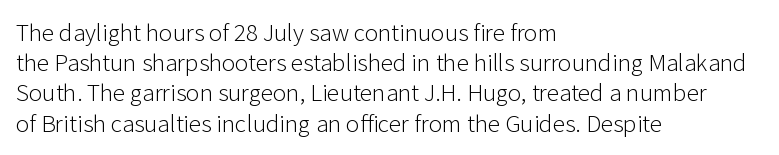
In terms of posture, this sample is upright. The rendering keeps characters at their native spacing. Caption: face not bold, strokes unweighted. The string is rendered with underlining switched off. Horizontal alignment here is leftward, the default for most running prose.
